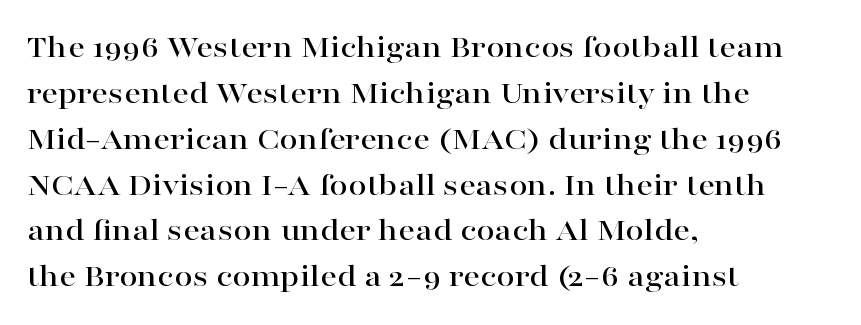
Q: Is the text italic (slanted)? A: No, it is upright.
Q: Is the typeface a serif or a sans-serif typeface? A: Serif.
Q: Is the text underlined? A: No.
Q: How is the paragraph aligned? A: Left-aligned.
Q: Is the spacing between letters normal or unusually wide? A: Normal.
Q: Is the spacing between lines tight, normal or loose? A: Normal.
Q: Width (condensed, normal, or wide)? A: Wide.
Q: Stroke contrast? A: High.
Q: x-height? A: Medium.
Q: Monospaced? A: No.
